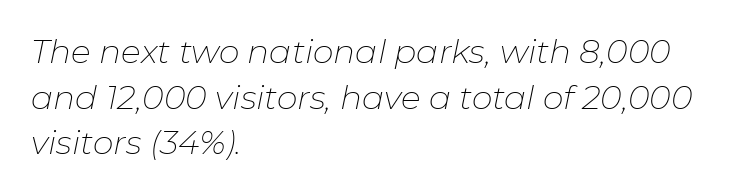
The image shows 33 px thin type, italic (leaning right); set left-aligned, normal line spacing (1.38x), normal letter spacing, not underlined; low stroke contrast and a medium x-height.
